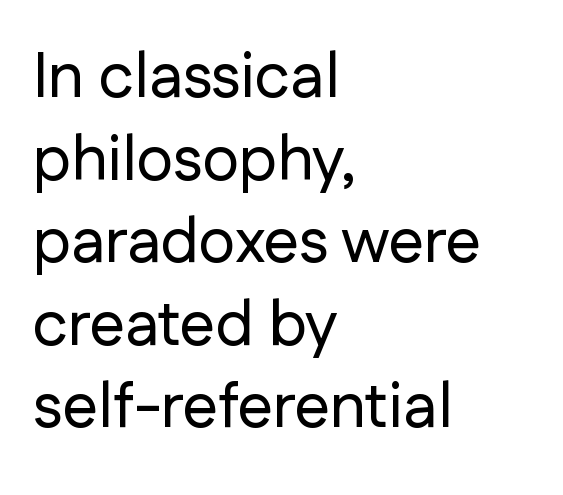
Is there any slant? The stems are plumb. In terms of leading, this rendering sits right in the middle. Note the varied advance widths — an 'i' is clearly narrower than an 'm'. No extra tracking has been applied to these lines. Letterform terminals end flat and unadorned throughout the passage.
